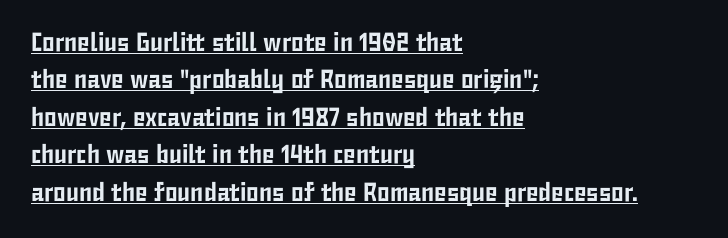
{"italic": "no", "underline": "yes", "align": "left", "line_spacing": "normal", "line_spacing_ratio": 1.44, "letter_spacing": "normal", "letter_spacing_em": 0.0, "glyph_px": 26}
